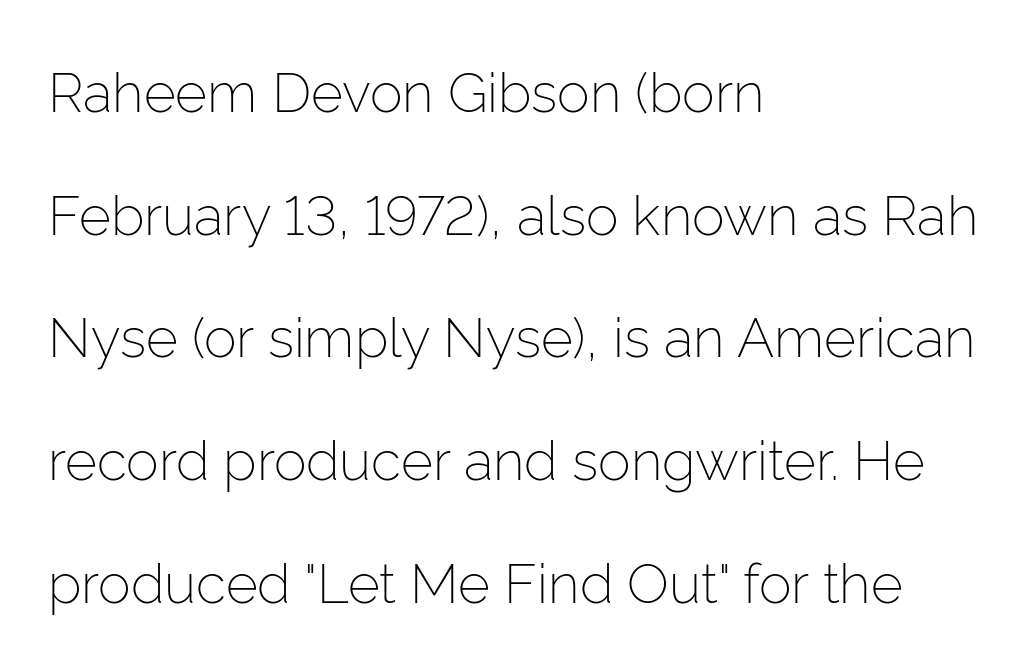
The image shows 55 px light sans-serif type, upright; set left-aligned, loose line spacing (2.23x), normal letter spacing, not underlined; low stroke contrast and a medium x-height.
